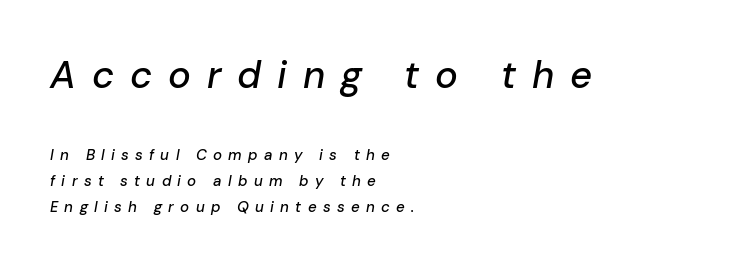
The rendering uses natural spacing where letterforms have individual widths. The words here are not underlined. Is the lower block the larger one? No — the upper block carries the bigger type. All the whitespace from short lines collects on the right. Italic: yes, the glyphs are oblique. Students, note that the glyphs here are deliberately spaced far apart.
